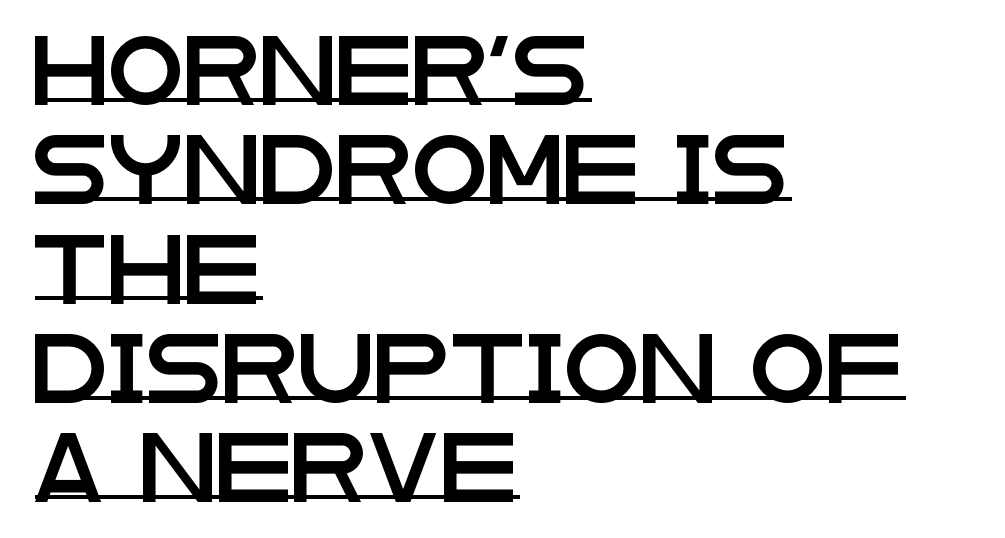
The image shows 69 px wide sans-serif type, upright; set left-aligned, normal line spacing (1.44x), normal letter spacing, underlined; low stroke contrast and a large x-height.
